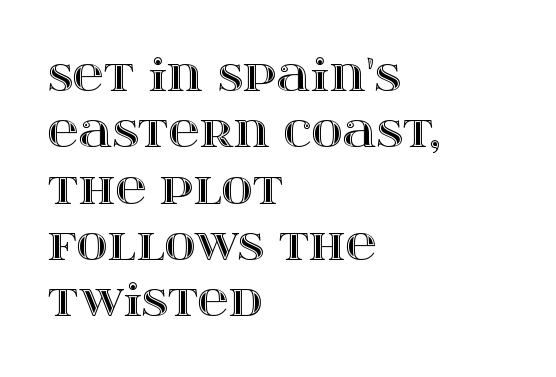
The image shows 43 px wide type, upright; set left-aligned, normal line spacing (1.31x), normal letter spacing, not underlined; a large x-height.
